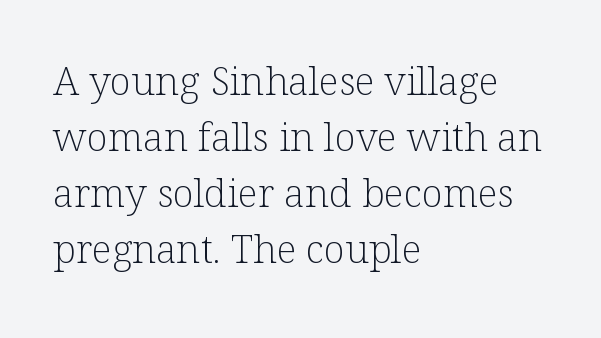
The image shows 39 px light serif type, upright; set left-aligned, normal line spacing (1.44x), normal letter spacing, not underlined; low stroke contrast and a medium x-height.
